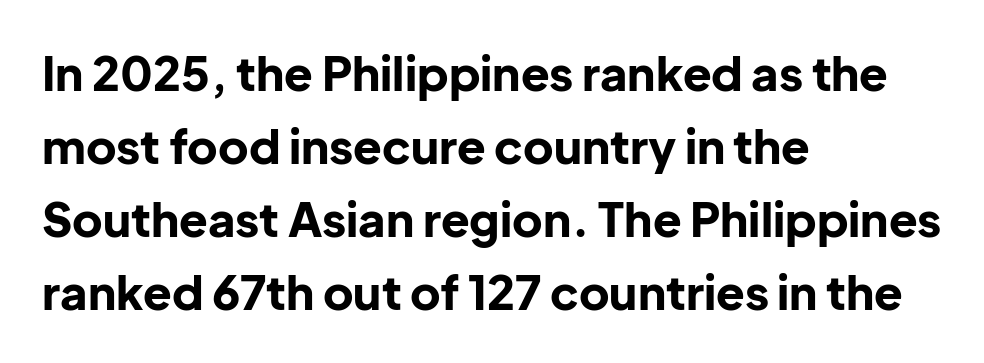
Q: Is the text bold? A: Yes.
Q: Is the text italic (slanted)? A: No, it is upright.
Q: Is the typeface a serif or a sans-serif typeface? A: Sans-serif.
Q: Is the text underlined? A: No.
Q: How is the paragraph aligned? A: Left-aligned.
Q: Is the spacing between letters normal or unusually wide? A: Normal.
Q: Is the spacing between lines tight, normal or loose? A: Normal.
Q: Width (condensed, normal, or wide)? A: Normal.
Q: Stroke contrast? A: Low.
Q: x-height? A: Medium.
Q: Monospaced? A: No.
